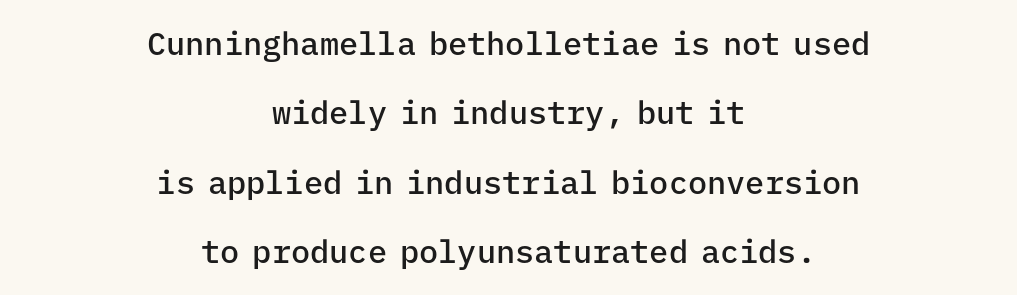
The image shows 32 px semibold sans-serif type, upright, monospaced; set centered, loose line spacing (2.17x), normal letter spacing, not underlined; low stroke contrast and a medium x-height.
